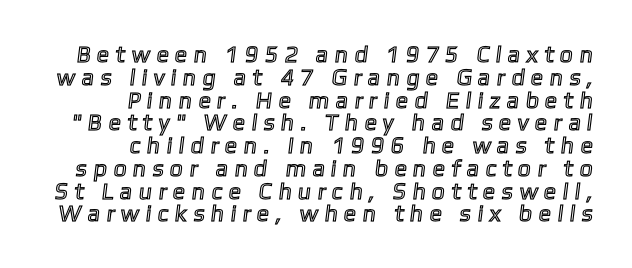
{"underline": "no", "align": "right", "line_spacing": "tight", "line_spacing_ratio": 0.99, "letter_spacing": "wide", "letter_spacing_em": 0.28, "glyph_px": 23}
